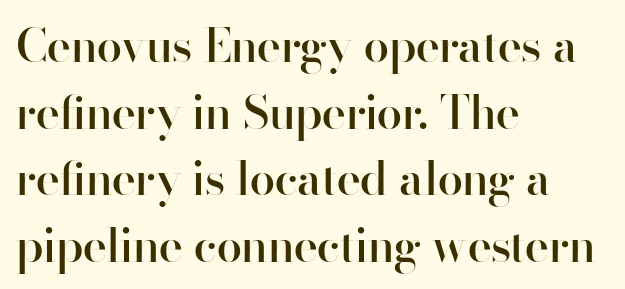
The image shows 46 px semibold sans-serif type, upright; set left-aligned, normal line spacing (1.45x), normal letter spacing, not underlined; high stroke contrast and a small x-height.
